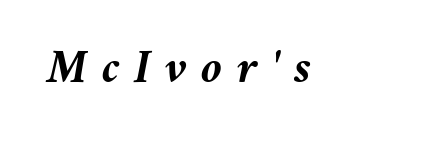
A full-strength bold gives these letters their thick strokes. When letters slant like this, we call the style italic. The words here are not underlined. The rendering inserts visible extra space after every character. Each letter keeps its own natural width here, so spacing adapts to shape.
